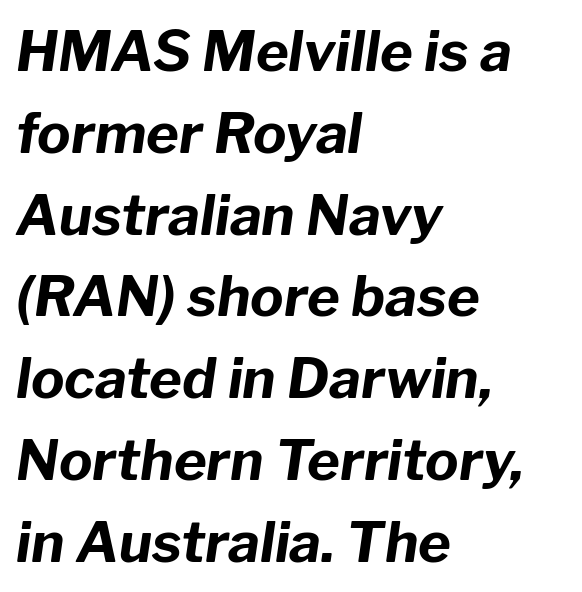
{"italic": "yes", "lean": "right", "slant_degrees": 8, "bold": "yes", "weight": "bold", "width": "normal", "stroke_contrast": "low", "x_height": "medium", "monospaced": "no", "underline": "no", "align": "left", "line_spacing": "normal", "line_spacing_ratio": 1.46, "letter_spacing": "normal", "letter_spacing_em": 0.0, "glyph_px": 56}
